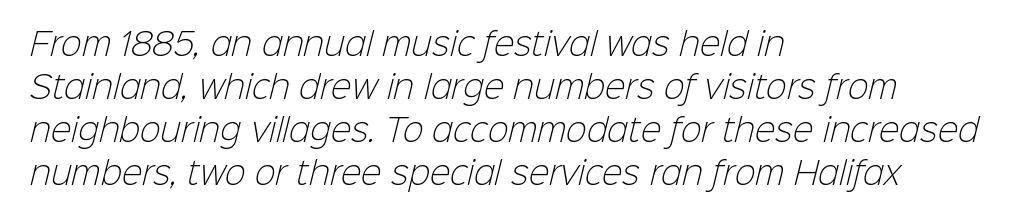
The image shows 31 px light sans-serif type; set left-aligned, normal line spacing (1.39x), normal letter spacing, not underlined; low stroke contrast and a medium x-height.
